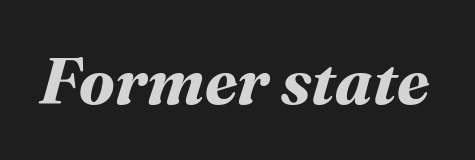
The rendering uses a bold face; every stroke is thick and dark. The rendering uses natural spacing where letterforms have individual widths. The letterforms sit shoulder to shoulder at normal distance. Bare-footed words on every line.
